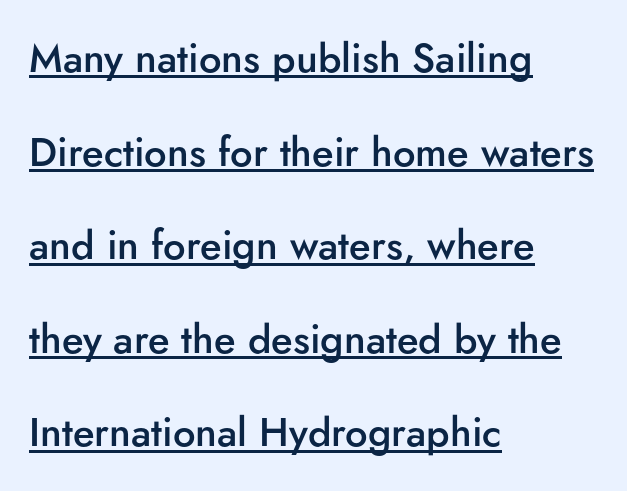
This is sans-serif lettering, the kind often seen on screens and signage. Does extra space separate the letters? No, they use regular spacing. All the whitespace from short lines collects on the right. Vertical strokes here are truly vertical. These lines are rendered in a variable-pitch font. What weight is shown? A semibold, between regular and bold.
